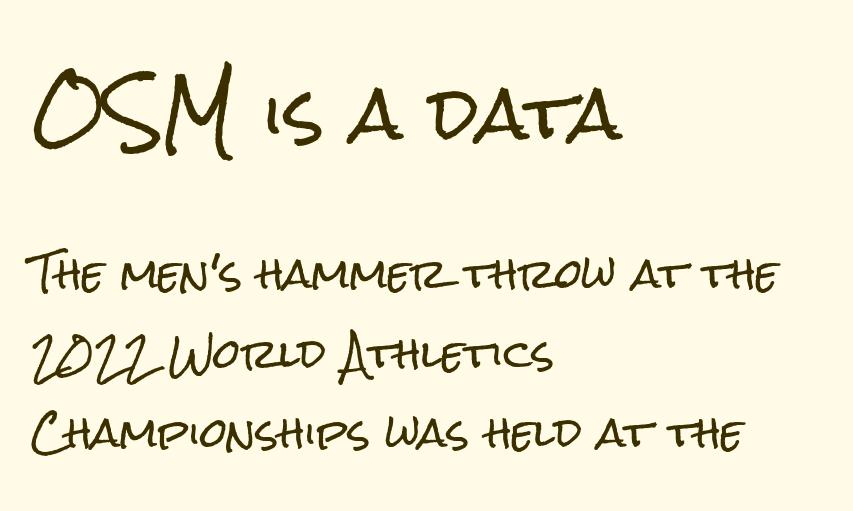
{"serif": "no", "italic": "no", "width": "condensed", "stroke_contrast": "low", "x_height": "medium", "monospaced": "no", "underline": "no", "align": "left", "line_spacing": "loose", "line_spacing_ratio": 2.04, "letter_spacing": "normal", "letter_spacing_em": 0.0, "larger_block": "first", "size_ratio": 1.77, "glyph_px": 69}
